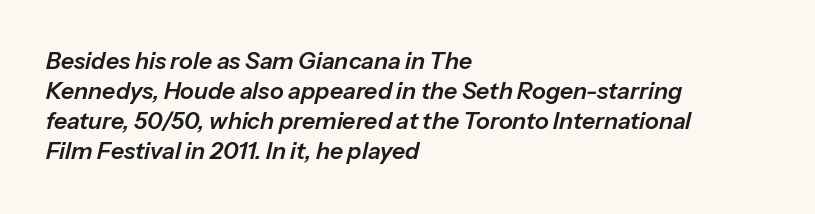
{"italic": "yes", "lean": "right", "slant_degrees": 13, "underline": "no", "align": "left", "line_spacing": "normal", "line_spacing_ratio": 1.31, "letter_spacing": "normal", "letter_spacing_em": 0.0, "glyph_px": 23}
